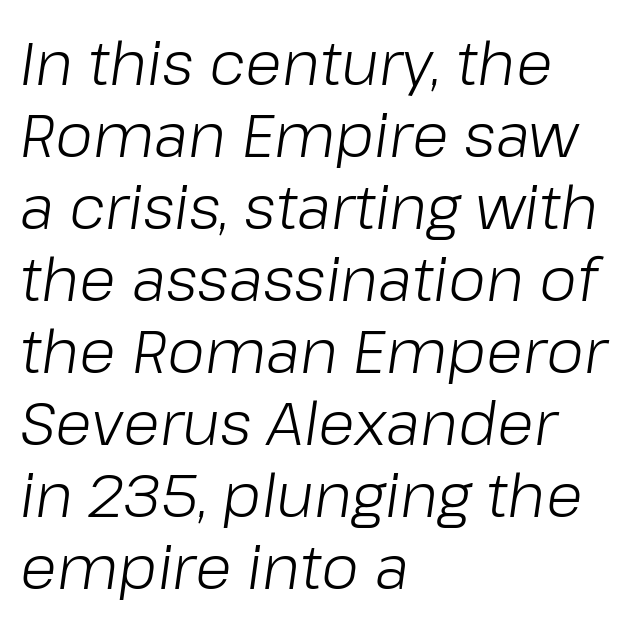
Q: Is the text bold? A: No.
Q: Is the text italic (slanted)? A: Yes, it leans right by about 8 degrees.
Q: Is the text underlined? A: No.
Q: How is the paragraph aligned? A: Left-aligned.
Q: Is the spacing between letters normal or unusually wide? A: Normal.
Q: Width (condensed, normal, or wide)? A: Normal.
Q: Stroke contrast? A: Low.
Q: x-height? A: Medium.
Q: Monospaced? A: No.
